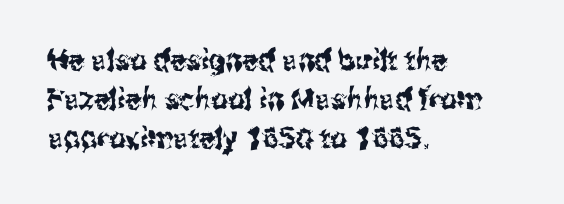
Students, observe: this is what conventionally led text looks like. Spacing verdict: proportional, widths tailored to each character. The letters carry no serifs — their stems end cleanly without finishing strokes. The glyphs are unaccompanied by any horizontal stroke below them.
